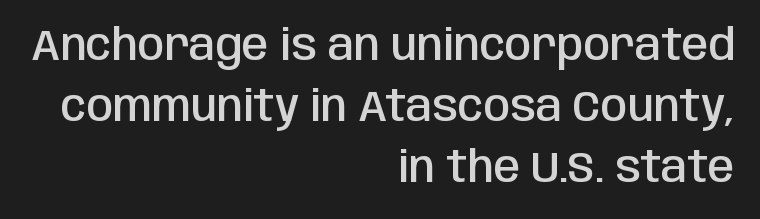
The image shows 43 px semibold, condensed sans-serif type, upright; set right-aligned, normal line spacing (1.42x), normal letter spacing, not underlined; low stroke contrast and a large x-height.
